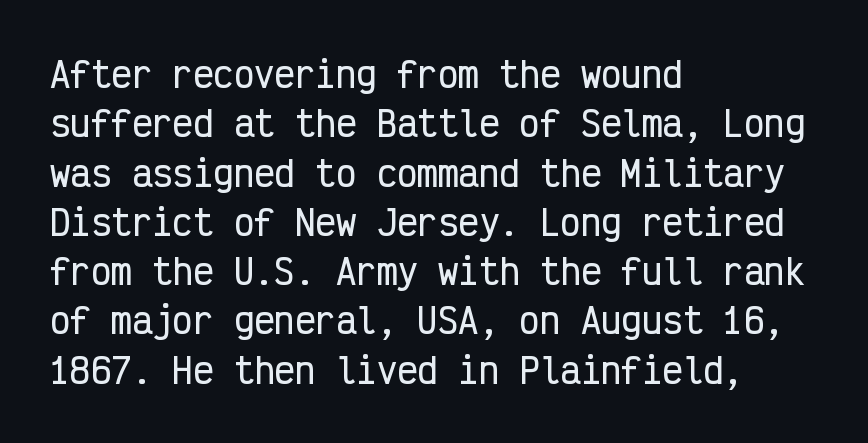
Is this a fixed-width face? Yes — each glyph sits in an identical cell. Each row of text sits above clean, open space. The axis of the letterforms is exactly vertical. Students, observe: this is what conventionally led text looks like. Alignment: flush left. This rendering leaves character spacing at its baseline value.
